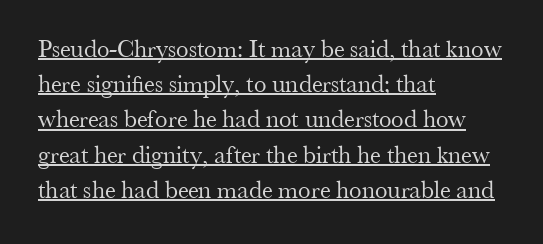
Leftover space on each line is placed entirely after the last word. This sample uses plain, unmodified letter spacing. Vertical stems look standard width or narrower in stroke. Somebody hit Ctrl+U on this one — the words are underlined. A typesetter would call this leading conventional body-copy spacing. The letters stand straight up with perfectly vertical stems.
